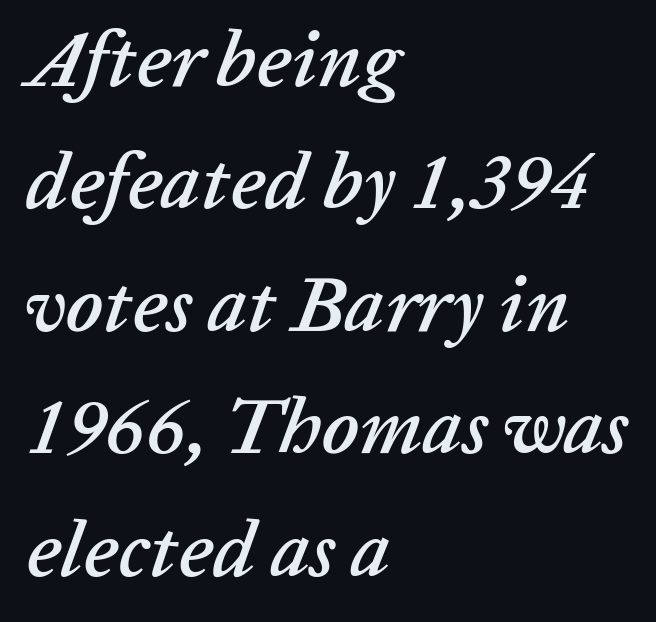
How are the letters spaced? Ordinarily, with no added tracking. A typesetter would call this proportional, since set widths differ per character. Letters rest on an invisible, unmarked baseline. The rendering anchors every line to the left-hand side. Whoever set this chose a conventional vertical rhythm.
